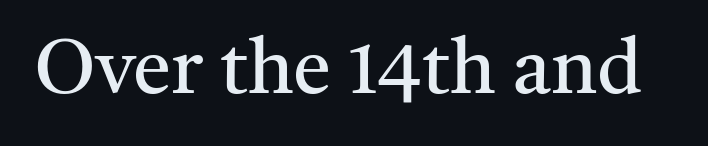
The image shows 77 px regular-weight serif type, upright; set normal letter spacing, not underlined; medium stroke contrast and a medium x-height.
